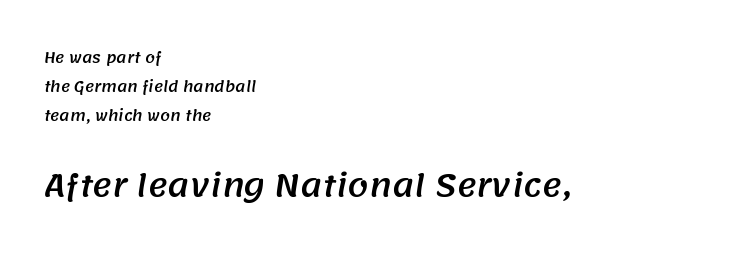
The image shows 30 px sans-serif type; set left-aligned, loose line spacing (2.06x), normal letter spacing, not underlined; the second (bottom) block is 2.14x larger; medium stroke contrast and a large x-height.
